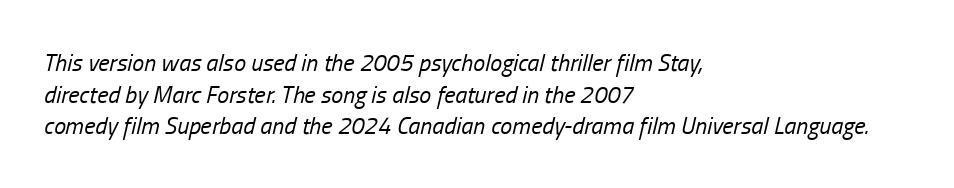
{"italic": "yes", "lean": "right", "slant_degrees": 13, "bold": "no", "underline": "no", "align": "left", "line_spacing": "normal", "line_spacing_ratio": 1.32, "letter_spacing": "normal", "letter_spacing_em": 0.0, "glyph_px": 24}
